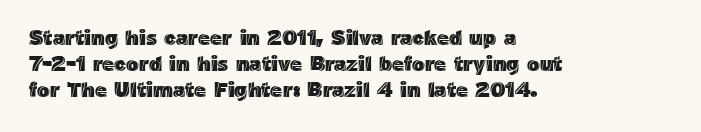
{"italic": "no", "underline": "no", "align": "left", "line_spacing_ratio": 1.24, "letter_spacing": "normal", "letter_spacing_em": 0.0, "glyph_px": 21}
